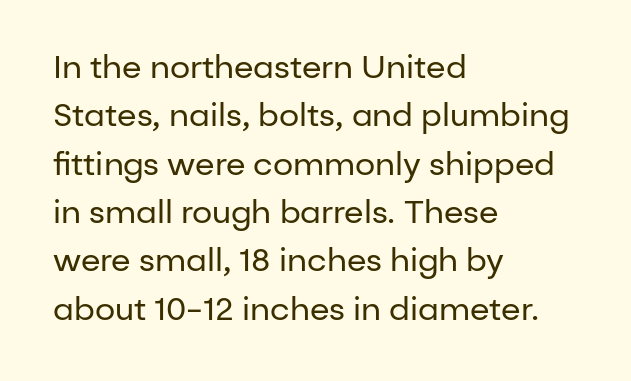
{"serif": "no", "italic": "no", "bold": "no", "weight": "regular", "width": "normal", "stroke_contrast": "low", "x_height": "medium", "monospaced": "no", "underline": "no", "align": "left", "line_spacing": "normal", "line_spacing_ratio": 1.51, "letter_spacing": "normal", "letter_spacing_em": 0.0, "glyph_px": 32}
